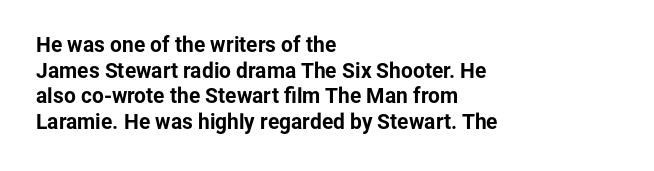
The image shows 21 px bold type, upright; set left-aligned, line spacing 1.22x, normal letter spacing, not underlined.
